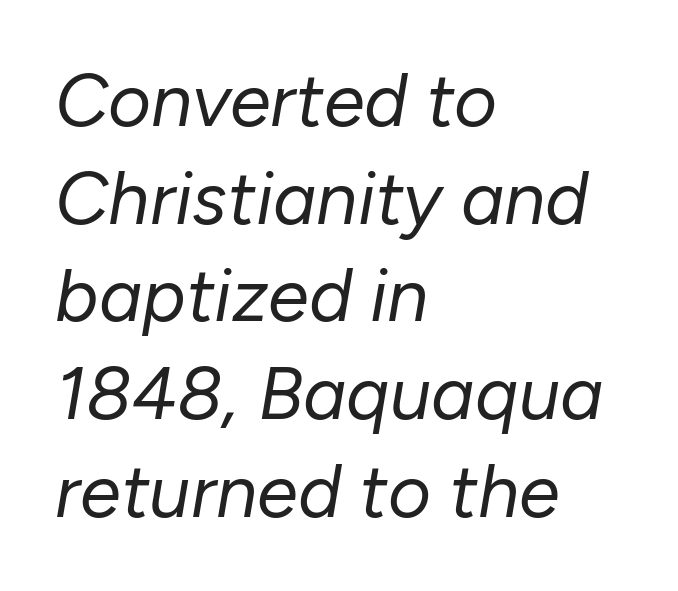
The image shows 74 px regular-weight type, italic (leaning right); set left-aligned, normal line spacing (1.32x), normal letter spacing, not underlined; low stroke contrast and a medium x-height.
